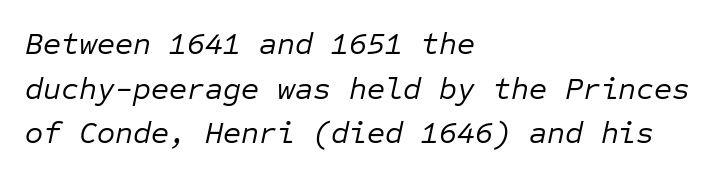
Q: Is the text bold? A: No.
Q: Is the text italic (slanted)? A: Yes, it leans right by about 12 degrees.
Q: Is the text underlined? A: No.
Q: How is the paragraph aligned? A: Left-aligned.
Q: Is the spacing between letters normal or unusually wide? A: Normal.
Q: Is the spacing between lines tight, normal or loose? A: Normal.
Q: Width (condensed, normal, or wide)? A: Normal.
Q: Stroke contrast? A: Low.
Q: x-height? A: Medium.
Q: Monospaced? A: Yes.
